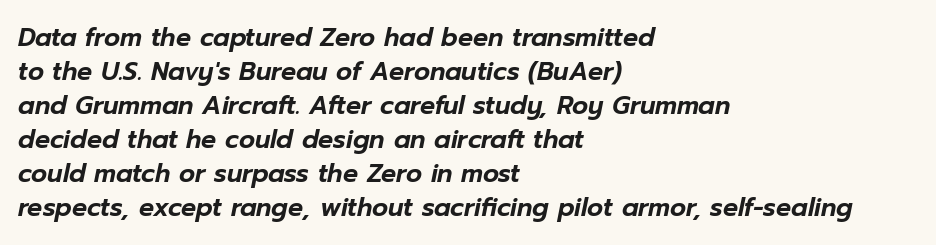
Q: Is the text italic (slanted)? A: Yes, it leans right by about 12 degrees.
Q: Is the text underlined? A: No.
Q: How is the paragraph aligned? A: Left-aligned.
Q: Is the spacing between letters normal or unusually wide? A: Normal.
Q: Is the spacing between lines tight, normal or loose? A: Normal.
